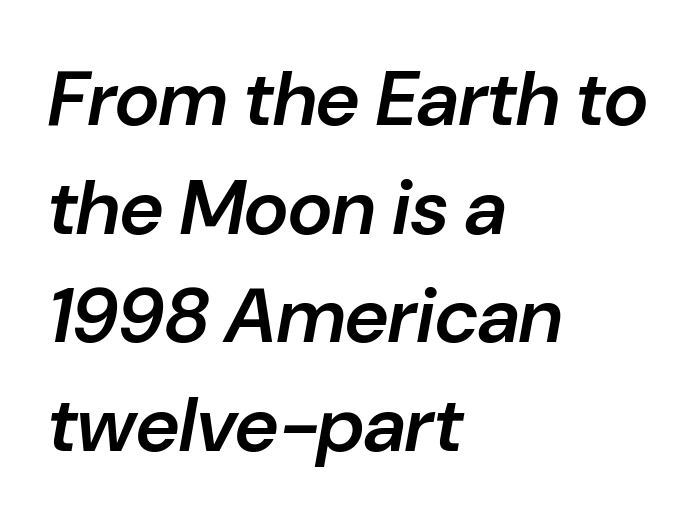
{"italic": "yes", "lean": "right", "slant_degrees": 10, "bold": "semi", "weight": "semibold", "width": "normal", "stroke_contrast": "low", "x_height": "medium", "monospaced": "no", "underline": "no", "align": "left", "line_spacing": "normal", "line_spacing_ratio": 1.41, "letter_spacing": "normal", "letter_spacing_em": 0.0, "glyph_px": 77}
